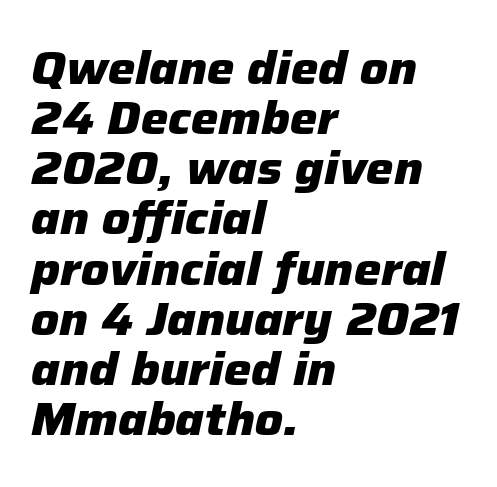
Q: Is the text bold? A: Yes.
Q: Is the text italic (slanted)? A: Yes, it leans right by about 12 degrees.
Q: Is the text underlined? A: No.
Q: How is the paragraph aligned? A: Left-aligned.
Q: Is the spacing between letters normal or unusually wide? A: Normal.
Q: Is the spacing between lines tight, normal or loose? A: Tight.
Q: Width (condensed, normal, or wide)? A: Normal.
Q: Stroke contrast? A: Low.
Q: x-height? A: Medium.
Q: Monospaced? A: No.
